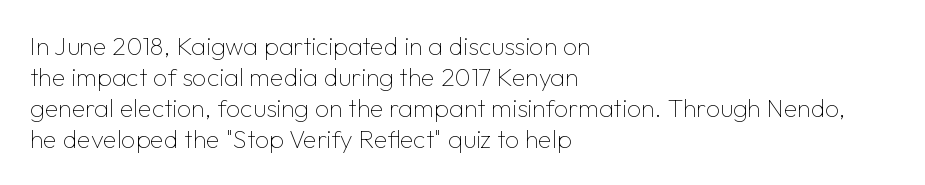
The image shows 25 px text type, upright; set left-aligned, line spacing 1.24x, normal letter spacing, not underlined.
